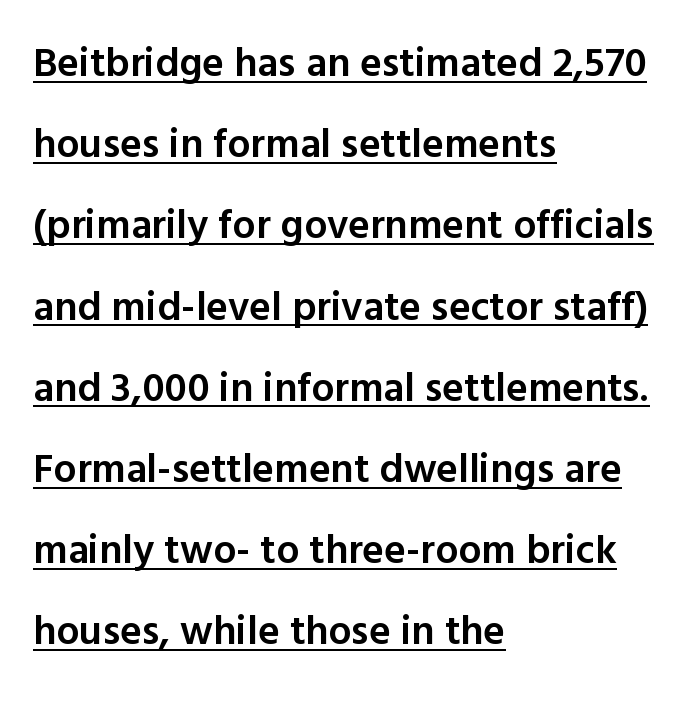
Q: Is the text bold? A: Semi-bold.
Q: Is the text italic (slanted)? A: No, it is upright.
Q: Is the typeface a serif or a sans-serif typeface? A: Sans-serif.
Q: Is the text underlined? A: Yes.
Q: How is the paragraph aligned? A: Left-aligned.
Q: Is the spacing between letters normal or unusually wide? A: Normal.
Q: Is the spacing between lines tight, normal or loose? A: Loose.
Q: Width (condensed, normal, or wide)? A: Normal.
Q: x-height? A: Medium.
Q: Monospaced? A: No.
